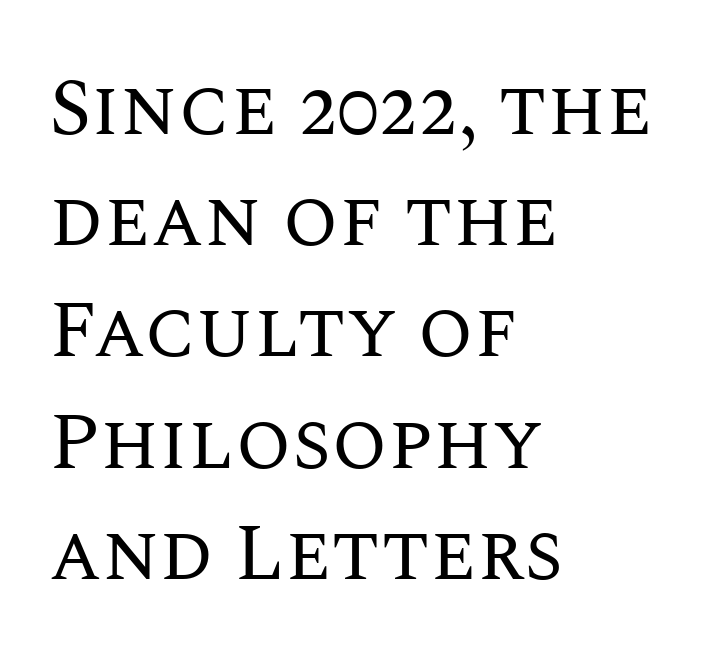
The image shows 80 px regular-weight type, upright; set left-aligned, normal line spacing (1.39x), normal letter spacing, not underlined; medium stroke contrast and a large x-height.
